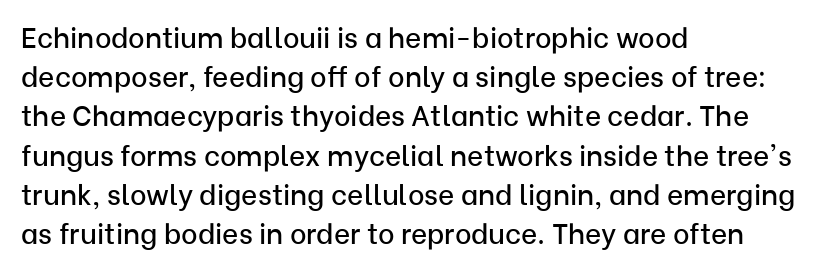
Q: Is the text italic (slanted)? A: No, it is upright.
Q: Is the typeface a serif or a sans-serif typeface? A: Sans-serif.
Q: Is the text underlined? A: No.
Q: How is the paragraph aligned? A: Left-aligned.
Q: Is the spacing between letters normal or unusually wide? A: Normal.
Q: Is the spacing between lines tight, normal or loose? A: Normal.
Q: Width (condensed, normal, or wide)? A: Normal.
Q: Stroke contrast? A: Low.
Q: x-height? A: Medium.
Q: Monospaced? A: No.
